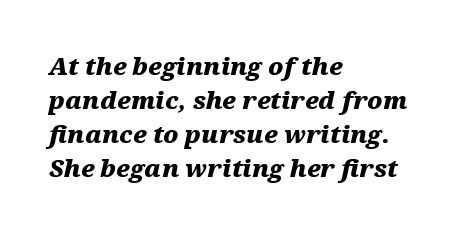
{"italic": "yes", "lean": "right", "slant_degrees": 12, "bold": "yes", "underline": "no", "align": "left", "line_spacing": "normal", "line_spacing_ratio": 1.42, "letter_spacing": "normal", "letter_spacing_em": 0.0, "glyph_px": 24}
